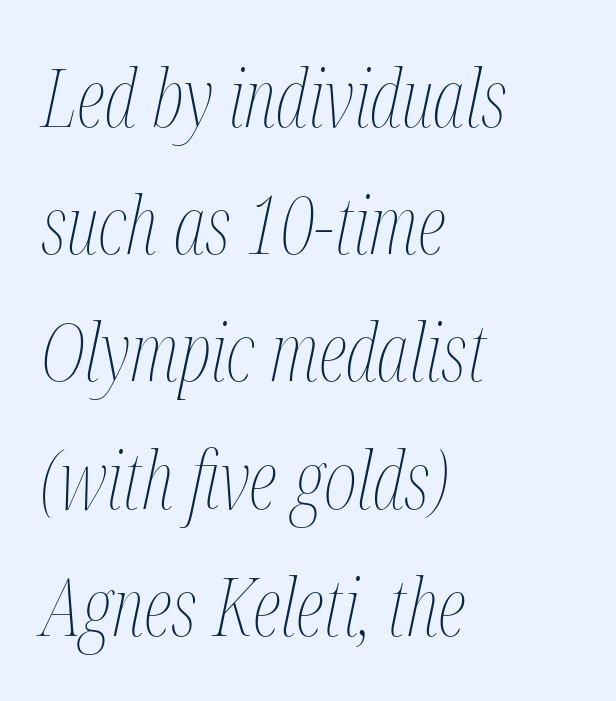
Compared with ordinary roman type, these characters are visibly tilted. A typesetter would call this proportional, since set widths differ per character. How would I describe the line gaps? Plain and ordinary. Has an underline been added? It has not. How are the letters spaced? Ordinarily, with no added tracking.
